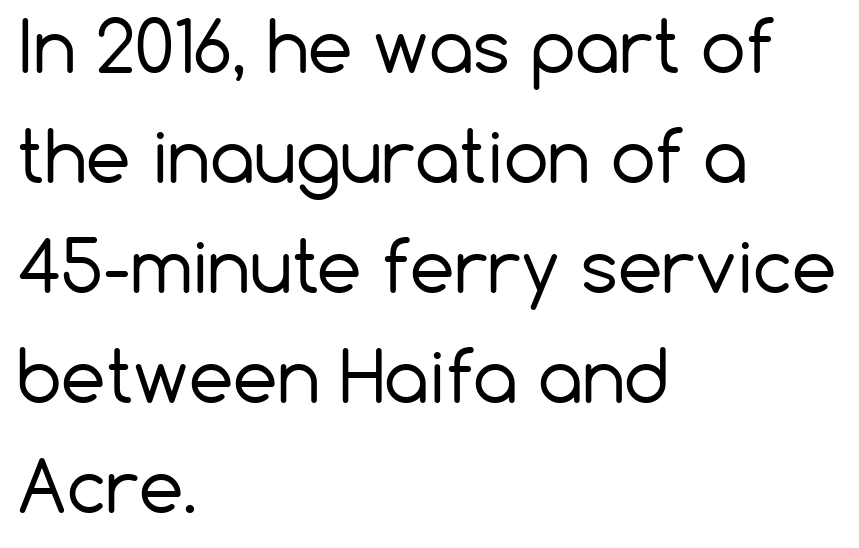
The image shows 71 px regular-weight sans-serif type, upright; set left-aligned, normal line spacing (1.55x), normal letter spacing, not underlined; low stroke contrast and a medium x-height.
